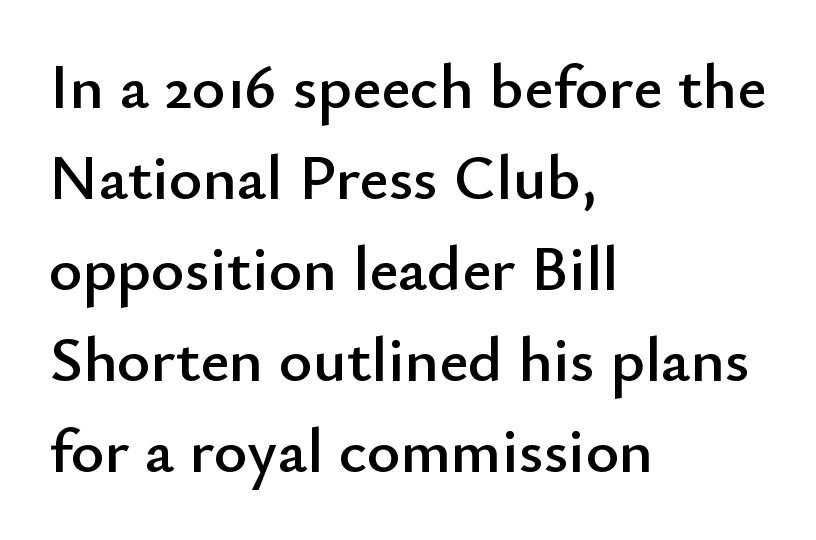
{"serif": "no", "italic": "no", "width": "normal", "stroke_contrast": "low", "x_height": "small", "monospaced": "no", "underline": "no", "align": "left", "line_spacing": "normal", "line_spacing_ratio": 1.42, "letter_spacing": "normal", "letter_spacing_em": 0.0, "glyph_px": 64}
